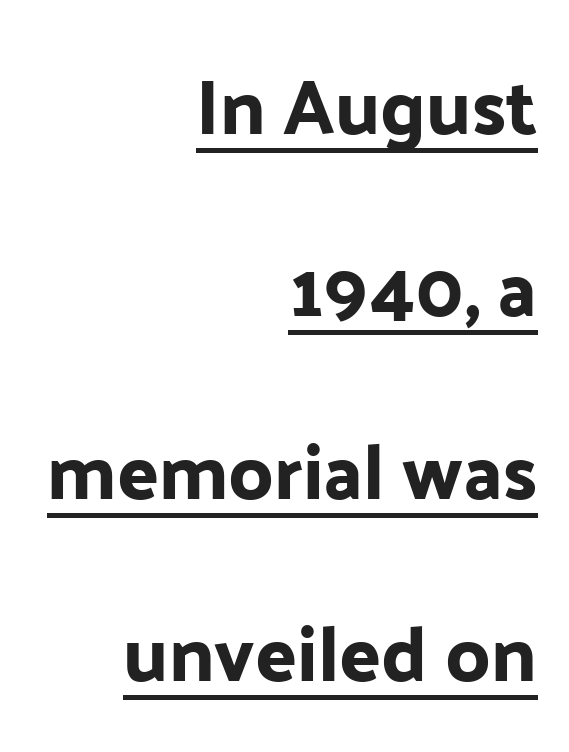
The image shows 77 px sans-serif type, upright; set right-aligned, loose line spacing (2.37x), normal letter spacing, underlined; low stroke contrast and a medium x-height.
